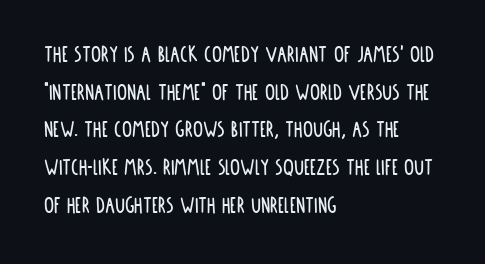
Descender tails drop into unmarked territory. If you drew a ruler down the left edge, every line would touch it. Nope, not italic — everything's standing straight. Successive baselines arrive at the customary interval. Tracking value appears to be zero — textbook default spacing.
